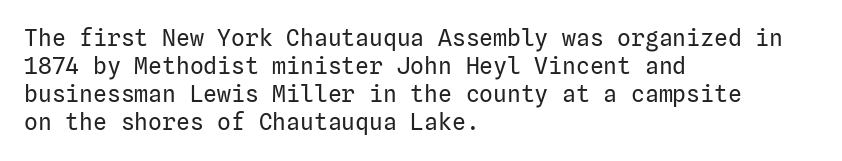
Every stem runs plumb, perpendicular to the baseline. Layout note: lines flush left. Decoration check: the copy has no underline. Short note: letters normally spaced.
